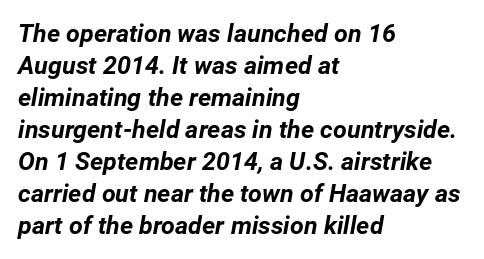
Q: Is the text bold? A: Yes.
Q: Is the text italic (slanted)? A: Yes, it leans right by about 12 degrees.
Q: Is the text underlined? A: No.
Q: How is the paragraph aligned? A: Left-aligned.
Q: Is the spacing between letters normal or unusually wide? A: Normal.
Q: Is the spacing between lines tight, normal or loose? A: Normal.
